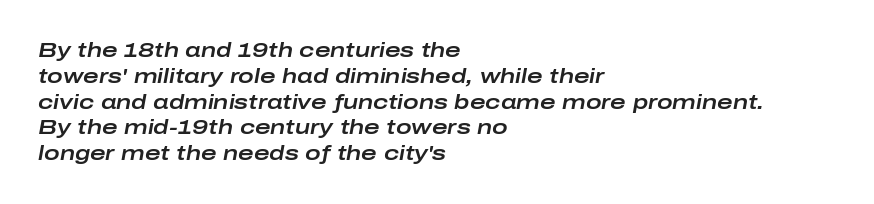
{"italic": "yes", "lean": "right", "slant_degrees": 10, "underline": "no", "align": "left", "line_spacing_ratio": 1.23, "letter_spacing": "normal", "letter_spacing_em": 0.0, "glyph_px": 21}
